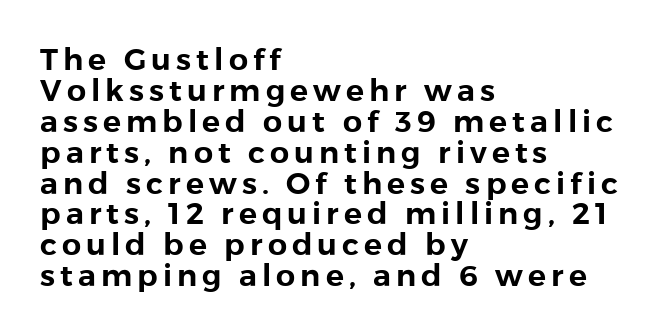
The leading is snug, giving the passage a crowded texture. Alignment: flush left. Unlike italic type, these characters show no tilt at all. A typesetter would call this proportional, since set widths differ per character. Unmarked baselines from the first word to the last.
